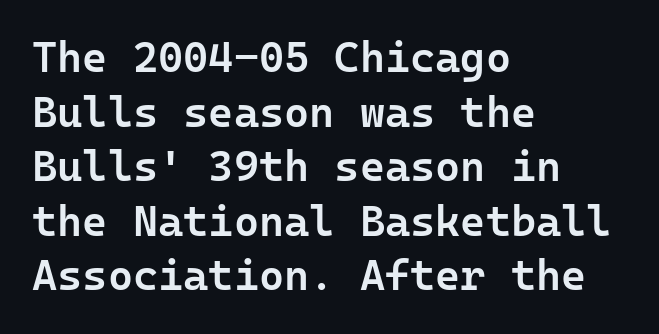
Casual observation: everything's shoved over to the left. Students, note that the glyphs here touch the page at normal intervals. This is the regular roman posture of the typeface. The rendering shows plain stroke endings on the letterforms — a sans-serif design. Moderately thickened strokes mark this as semibold type.
